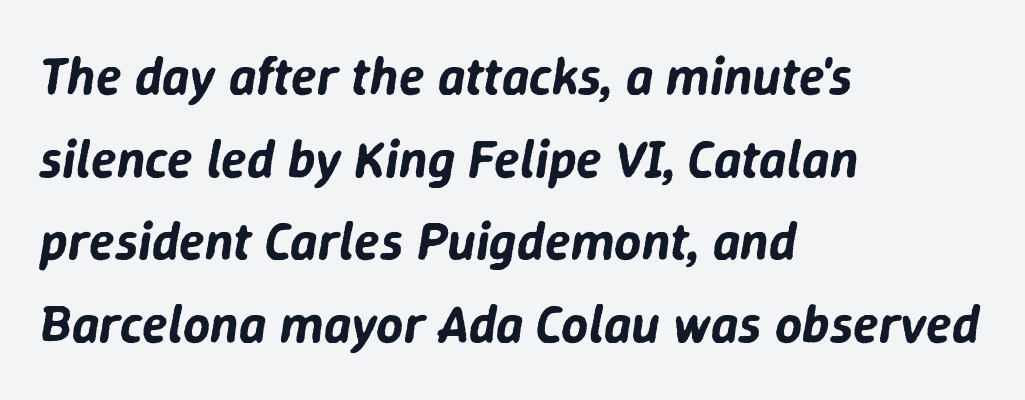
{"italic": "yes", "lean": "right", "slant_degrees": 9, "width": "normal", "stroke_contrast": "low", "x_height": "medium", "monospaced": "no", "underline": "no", "align": "left", "line_spacing": "normal", "line_spacing_ratio": 1.56, "letter_spacing": "normal", "letter_spacing_em": 0.0, "glyph_px": 53}
